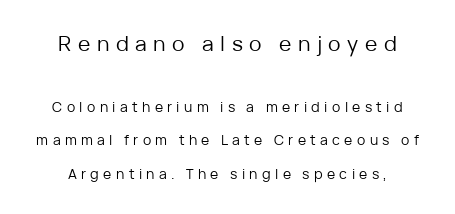
{"italic": "no", "bold": "no", "underline": "no", "line_spacing": "loose", "line_spacing_ratio": 2.42, "letter_spacing": "wide", "letter_spacing_em": 0.31, "larger_block": "first", "size_ratio": 1.5, "glyph_px": 21}
